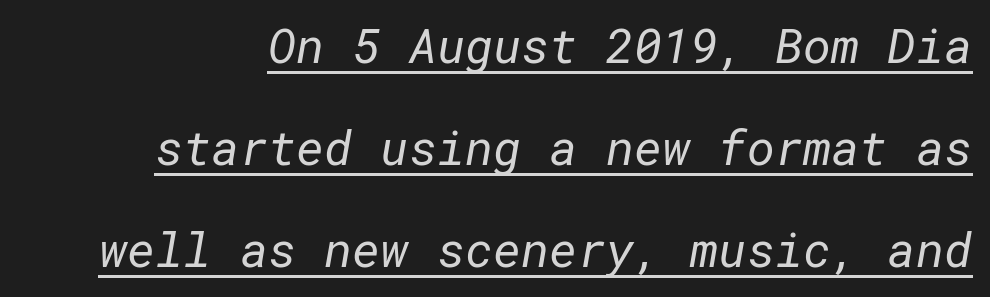
This sample trades compactness for vertical openness between lines. Does extra space separate the letters? No, they use regular spacing. Honestly, the underline is the first thing you notice here. Ink coverage per letter is moderate at most. Nothing sits at the stroke ends, so this counts as sans-serif.
